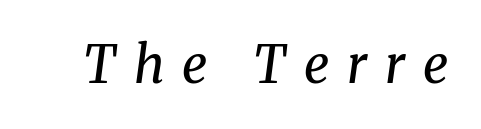
{"serif": "yes", "italic": "yes", "lean": "right", "slant_degrees": 8, "bold": "no", "weight": "regular", "width": "normal", "stroke_contrast": "medium", "x_height": "medium", "monospaced": "no", "underline": "no", "letter_spacing": "wide", "letter_spacing_em": 0.35, "glyph_px": 51}
